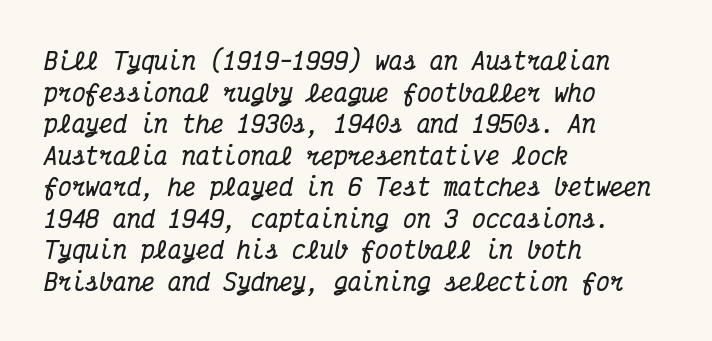
{"italic": "yes", "lean": "right", "slant_degrees": 12, "bold": "yes", "underline": "no", "align": "left", "line_spacing": "normal", "line_spacing_ratio": 1.37, "letter_spacing": "normal", "letter_spacing_em": 0.0, "glyph_px": 23}
